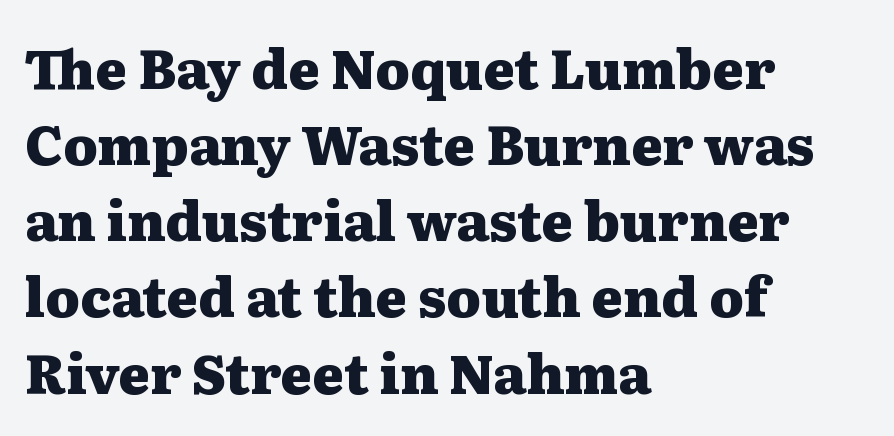
The image shows 54 px heavy, wide serif type, upright; set left-aligned, normal line spacing (1.41x), normal letter spacing, not underlined; medium stroke contrast and a medium x-height.
